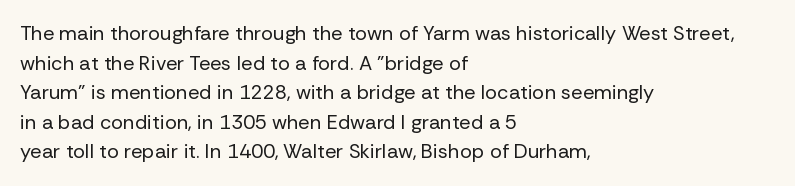
Q: Is the text bold? A: No.
Q: Is the text italic (slanted)? A: No, it is upright.
Q: Is the text underlined? A: No.
Q: How is the paragraph aligned? A: Left-aligned.
Q: Is the spacing between letters normal or unusually wide? A: Normal.
Q: Is the spacing between lines tight, normal or loose? A: Normal.
